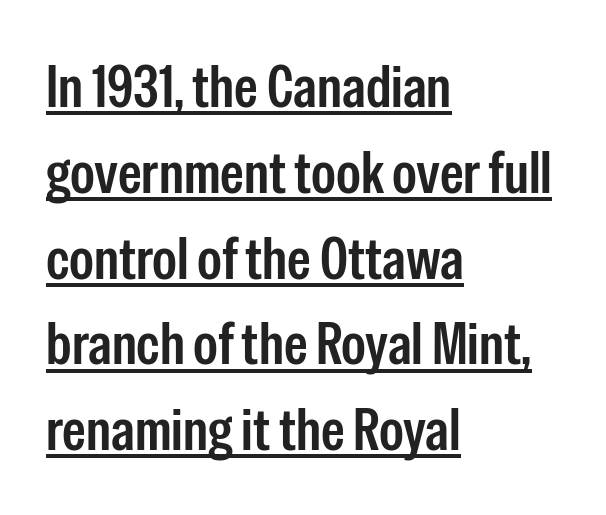
Q: Is the text bold? A: Semi-bold.
Q: Is the text italic (slanted)? A: No, it is upright.
Q: Is the typeface a serif or a sans-serif typeface? A: Sans-serif.
Q: Is the text underlined? A: Yes.
Q: How is the paragraph aligned? A: Left-aligned.
Q: Is the spacing between letters normal or unusually wide? A: Normal.
Q: Is the spacing between lines tight, normal or loose? A: Normal.
Q: Width (condensed, normal, or wide)? A: Condensed.
Q: Stroke contrast? A: Low.
Q: x-height? A: Medium.
Q: Monospaced? A: No.
